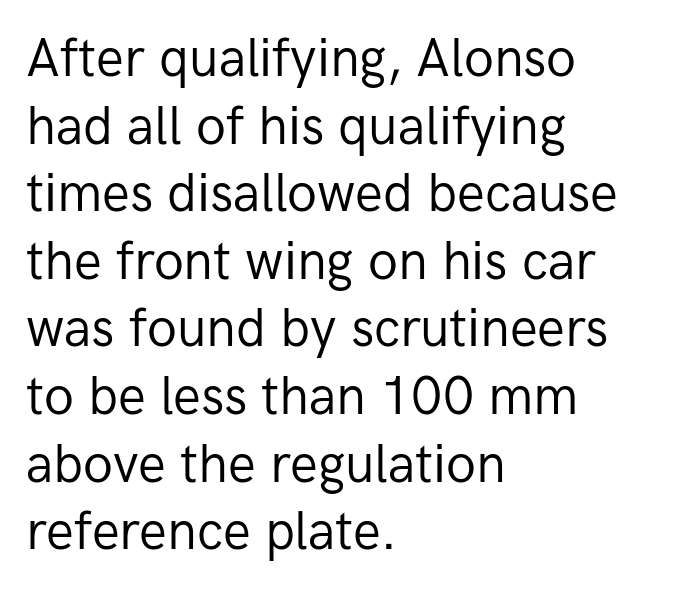
The image shows 52 px regular-weight sans-serif type, upright; set left-aligned, normal line spacing (1.3x), normal letter spacing, not underlined; low stroke contrast and a medium x-height.
